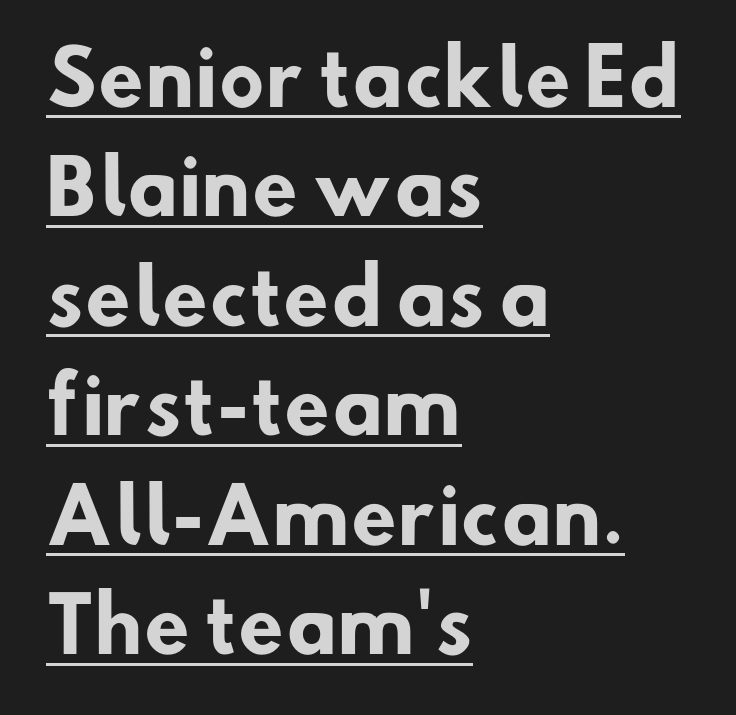
{"serif": "no", "bold": "yes", "weight": "heavy", "width": "normal", "stroke_contrast": "low", "x_height": "small", "monospaced": "no", "underline": "yes", "align": "left", "line_spacing": "normal", "line_spacing_ratio": 1.46, "letter_spacing": "normal", "letter_spacing_em": 0.0, "glyph_px": 75}
